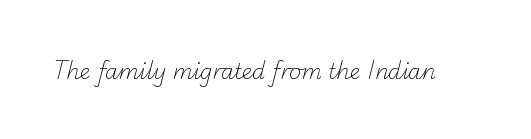
Q: Is the text bold? A: No.
Q: Is the text underlined? A: No.
Q: Is the spacing between letters normal or unusually wide? A: Normal.
